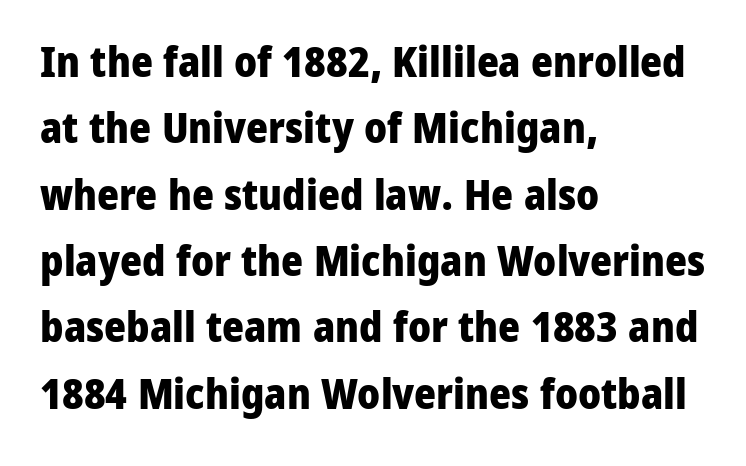
{"serif": "no", "italic": "no", "bold": "yes", "weight": "heavy", "width": "normal", "stroke_contrast": "low", "x_height": "medium", "monospaced": "no", "underline": "no", "align": "left", "line_spacing": "normal", "line_spacing_ratio": 1.58, "letter_spacing": "normal", "letter_spacing_em": 0.0, "glyph_px": 42}
